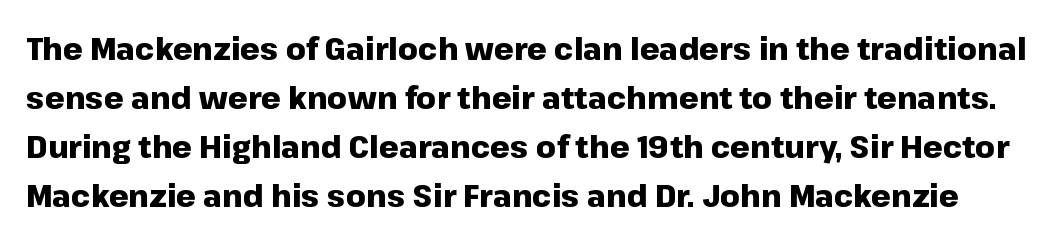
The image shows 31 px heavy sans-serif type, upright; set normal line spacing (1.58x), normal letter spacing, not underlined; low stroke contrast and a medium x-height.
